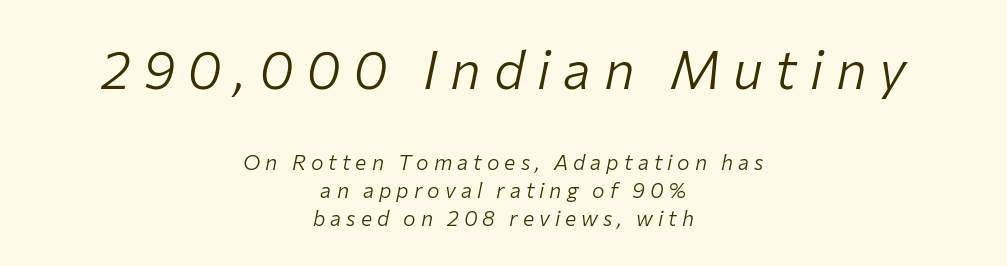
Q: Is the text bold? A: No.
Q: Is the text italic (slanted)? A: Yes, it leans right by about 12 degrees.
Q: Is the text underlined? A: No.
Q: How is the paragraph aligned? A: Centered.
Q: Is the spacing between letters normal or unusually wide? A: Unusually wide.
Q: Is the spacing between lines tight, normal or loose? A: Normal.
Q: Which block of text is set in a larger size, the first (top) or the second (bottom)? A: The first (top) one.
Q: Width (condensed, normal, or wide)? A: Normal.
Q: Stroke contrast? A: Low.
Q: x-height? A: Medium.
Q: Monospaced? A: No.
